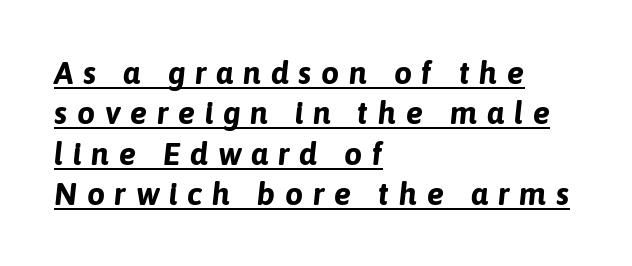
The image shows 32 px bold type, italic (leaning right); set left-aligned, normal line spacing (1.26x), unusually wide letter spacing (+0.3 em), underlined; low stroke contrast and a medium x-height.
